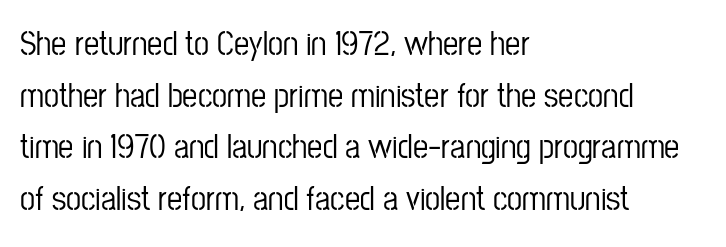
{"serif": "no", "italic": "no", "width": "condensed", "stroke_contrast": "low", "x_height": "medium", "monospaced": "no", "underline": "no", "align": "left", "line_spacing": "normal", "line_spacing_ratio": 1.52, "letter_spacing": "normal", "letter_spacing_em": 0.0, "glyph_px": 34}
